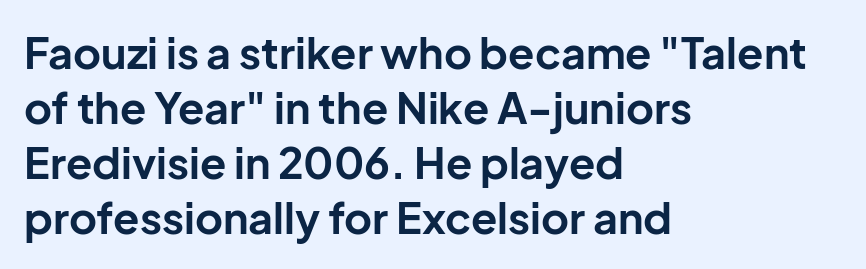
Q: Is the text bold? A: Yes.
Q: Is the text italic (slanted)? A: No, it is upright.
Q: Is the typeface a serif or a sans-serif typeface? A: Sans-serif.
Q: Is the text underlined? A: No.
Q: How is the paragraph aligned? A: Left-aligned.
Q: Is the spacing between letters normal or unusually wide? A: Normal.
Q: Is the spacing between lines tight, normal or loose? A: Normal.
Q: Width (condensed, normal, or wide)? A: Normal.
Q: Stroke contrast? A: Low.
Q: x-height? A: Medium.
Q: Monospaced? A: No.
